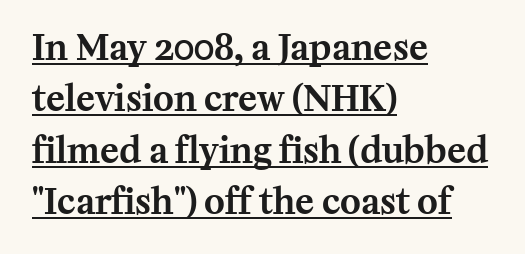
The image shows 35 px serif type, upright; set left-aligned, normal line spacing (1.47x), normal letter spacing, underlined; medium stroke contrast and a medium x-height.
